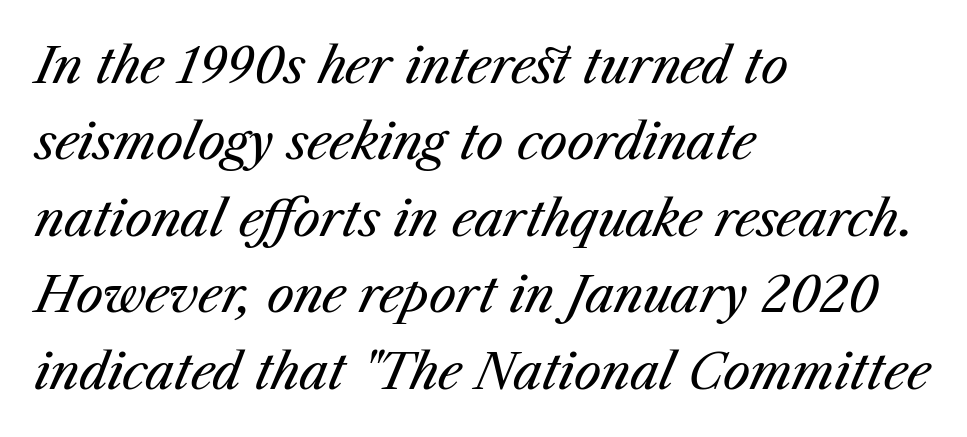
{"italic": "yes", "lean": "right", "slant_degrees": 23, "bold": "no", "weight": "regular", "width": "normal", "stroke_contrast": "medium", "x_height": "medium", "monospaced": "no", "underline": "no", "align": "left", "line_spacing": "normal", "line_spacing_ratio": 1.56, "letter_spacing": "normal", "letter_spacing_em": 0.0, "glyph_px": 49}
